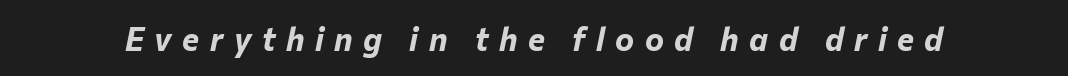
Q: Is the text bold? A: Yes.
Q: Is the text italic (slanted)? A: Yes, it leans right by about 12 degrees.
Q: Is the text underlined? A: No.
Q: Is the spacing between letters normal or unusually wide? A: Unusually wide.
Q: Width (condensed, normal, or wide)? A: Normal.
Q: Stroke contrast? A: Low.
Q: x-height? A: Medium.
Q: Monospaced? A: No.
